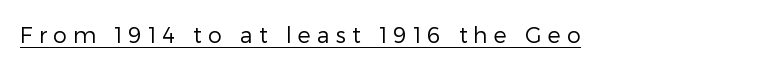
{"italic": "no", "bold": "no", "underline": "yes", "letter_spacing": "wide", "letter_spacing_em": 0.28, "glyph_px": 22}
